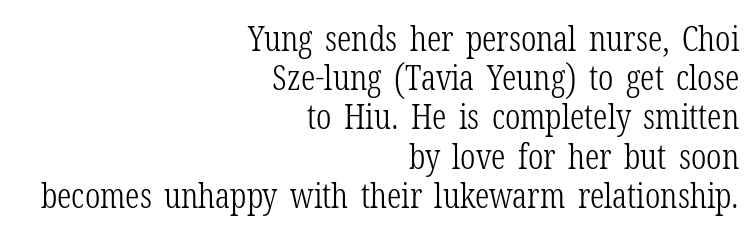
Q: Is the text bold? A: No.
Q: Is the text italic (slanted)? A: No, it is upright.
Q: Is the typeface a serif or a sans-serif typeface? A: Serif.
Q: Is the text underlined? A: No.
Q: How is the paragraph aligned? A: Right-aligned.
Q: Is the spacing between letters normal or unusually wide? A: Normal.
Q: Is the spacing between lines tight, normal or loose? A: Tight.
Q: Width (condensed, normal, or wide)? A: Condensed.
Q: Stroke contrast? A: Low.
Q: x-height? A: Medium.
Q: Monospaced? A: No.
